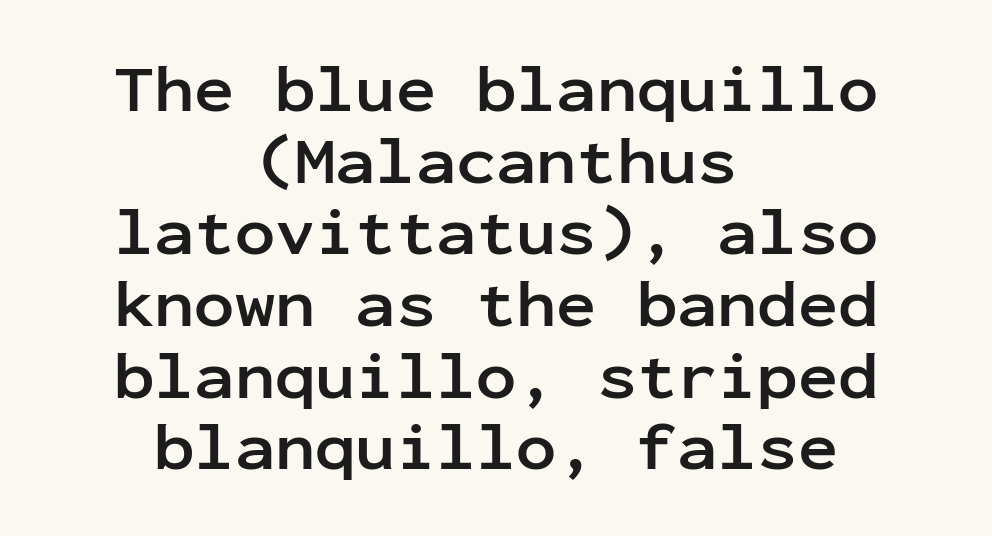
The rendering keeps characters at their native spacing. Type style note: lacks serifs. Is there much room between lines? No — they nearly touch. The text block is weighted toward neither margin, spreading evenly from the middle. Do the characters align in a grid? Yes, the font is monospaced. Tall strokes in this sample are plumb rather than angled.
